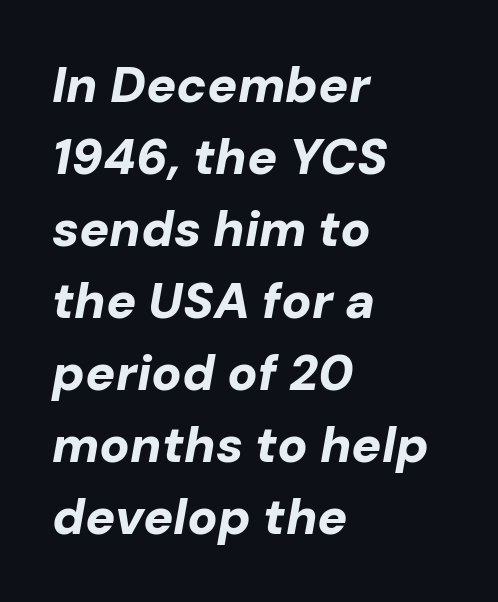
Q: Is the text bold? A: Yes.
Q: Is the text italic (slanted)? A: Yes, it leans right by about 10 degrees.
Q: Is the text underlined? A: No.
Q: How is the paragraph aligned? A: Left-aligned.
Q: Is the spacing between letters normal or unusually wide? A: Normal.
Q: Is the spacing between lines tight, normal or loose? A: Normal.
Q: Width (condensed, normal, or wide)? A: Normal.
Q: Stroke contrast? A: Low.
Q: x-height? A: Medium.
Q: Monospaced? A: No.
